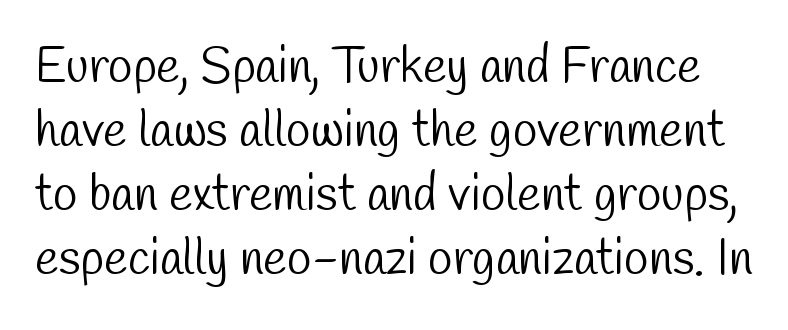
No word sits above an underline. Is this a fixed-width face? No — the glyphs have proportional, varying widths. The cut favours lightness, reaching ordinary text weight at its darkest. One glance says typical: line gaps are just what's usual. The letterforms sit shoulder to shoulder at normal distance.
